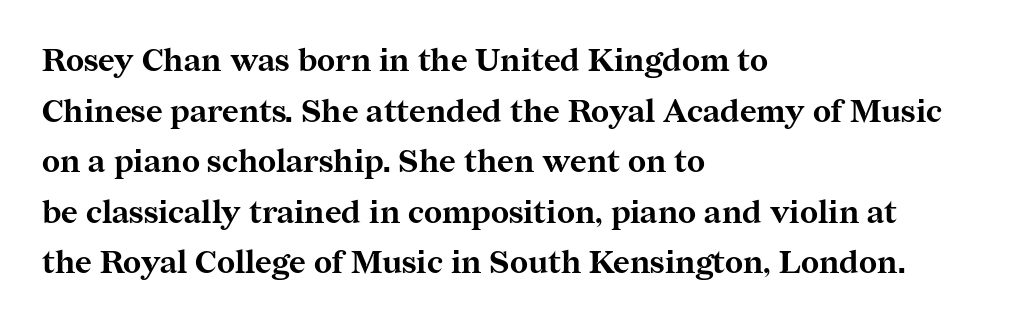
The image shows 32 px bold serif type, upright; set left-aligned, normal line spacing (1.58x), normal letter spacing, not underlined; medium stroke contrast and a medium x-height.
